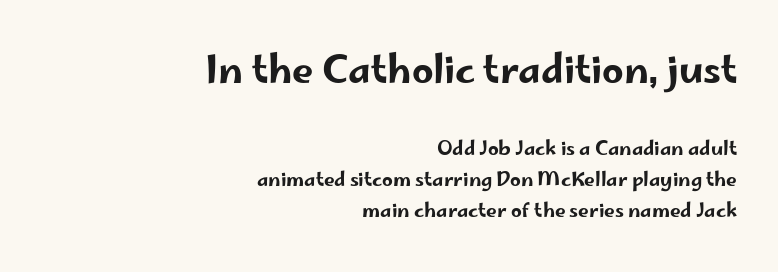
The image shows 38 px wide sans-serif type, upright; set right-aligned, normal line spacing (1.64x), normal letter spacing, not underlined; the first (top) block is 2.0x larger; low stroke contrast and a small x-height.
